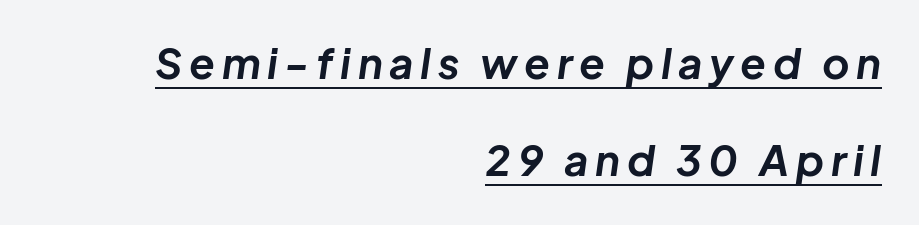
Q: Is the text bold? A: Yes.
Q: Is the text italic (slanted)? A: Yes, it leans right by about 8 degrees.
Q: Is the text underlined? A: Yes.
Q: How is the paragraph aligned? A: Right-aligned.
Q: Is the spacing between lines tight, normal or loose? A: Loose.
Q: Width (condensed, normal, or wide)? A: Normal.
Q: Stroke contrast? A: Low.
Q: x-height? A: Medium.
Q: Monospaced? A: No.
